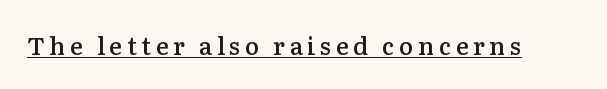
Glance below the letters and you will spot a drawn line. Nope, not italic — everything's standing straight. Does the weight exceed regular? Yes, but only to semibold.
